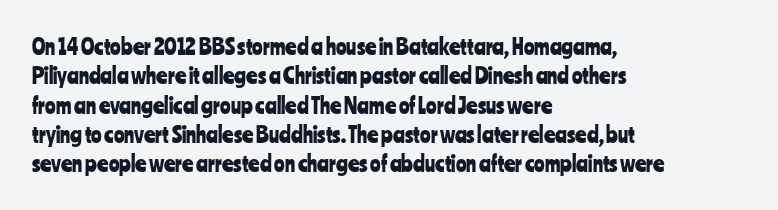
Glyph-to-glyph distance matches everyday printed text. If you drew a ruler down the left edge, every line would touch it. The letters stand upright; this is a roman face. No word sits above an underline. The line-height multiplier appears to be the usual default.
